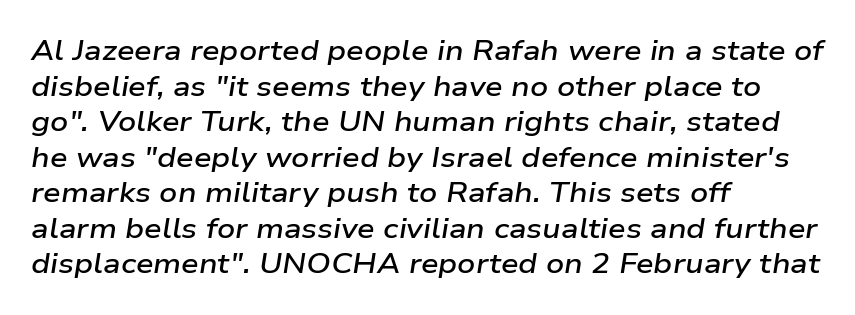
The image shows 28 px semibold, wide type, italic (leaning right); set left-aligned, normal line spacing (1.27x), normal letter spacing, not underlined; low stroke contrast and a medium x-height.
